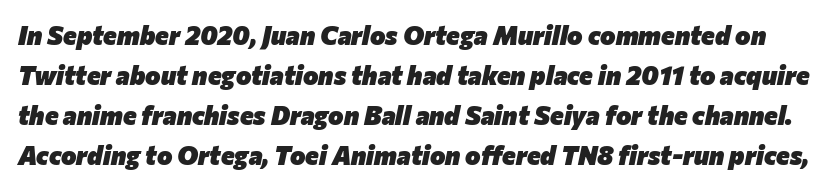
Q: Is the text bold? A: Yes.
Q: Is the text italic (slanted)? A: Yes, it leans right by about 12 degrees.
Q: Is the text underlined? A: No.
Q: Is the spacing between letters normal or unusually wide? A: Normal.
Q: Is the spacing between lines tight, normal or loose? A: Normal.
